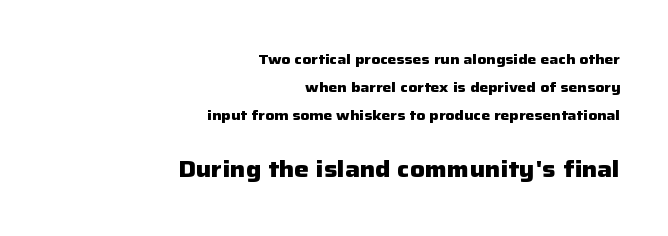
Compared with an ordinary text face, these strokes are far heavier — a full bold. Look at the glyph heights: the lower group is clearly the bigger setting. Descenders are the only things crossing below the line. Typeset ragged left — the right edge is the straight one. The horizontal fit of the characters is conventional and even.
